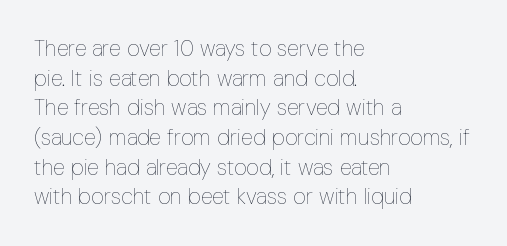
Q: Is the text bold? A: No.
Q: Is the text italic (slanted)? A: No, it is upright.
Q: Is the text underlined? A: No.
Q: How is the paragraph aligned? A: Left-aligned.
Q: Is the spacing between letters normal or unusually wide? A: Normal.
Q: Is the spacing between lines tight, normal or loose? A: Normal.
